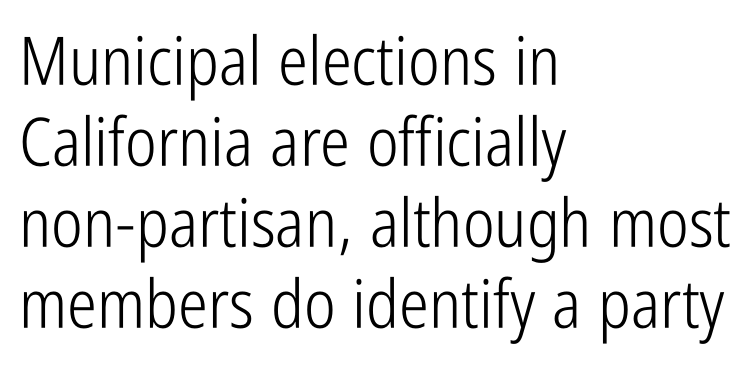
Q: Is the text bold? A: No.
Q: Is the text italic (slanted)? A: No, it is upright.
Q: Is the typeface a serif or a sans-serif typeface? A: Sans-serif.
Q: Is the text underlined? A: No.
Q: How is the paragraph aligned? A: Left-aligned.
Q: Is the spacing between letters normal or unusually wide? A: Normal.
Q: Width (condensed, normal, or wide)? A: Condensed.
Q: Stroke contrast? A: Low.
Q: x-height? A: Medium.
Q: Monospaced? A: No.
